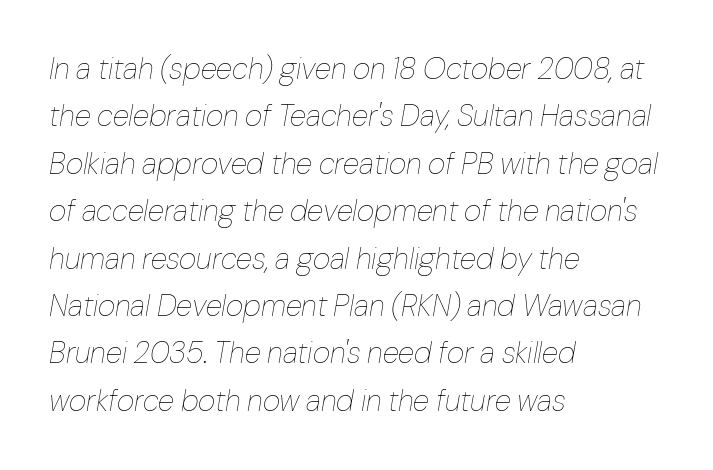
Q: Is the text bold? A: No.
Q: Is the text italic (slanted)? A: Yes, it leans right by about 10 degrees.
Q: Is the text underlined? A: No.
Q: How is the paragraph aligned? A: Left-aligned.
Q: Is the spacing between letters normal or unusually wide? A: Normal.
Q: Is the spacing between lines tight, normal or loose? A: Normal.
Q: Width (condensed, normal, or wide)? A: Normal.
Q: Stroke contrast? A: Low.
Q: x-height? A: Medium.
Q: Monospaced? A: No.
